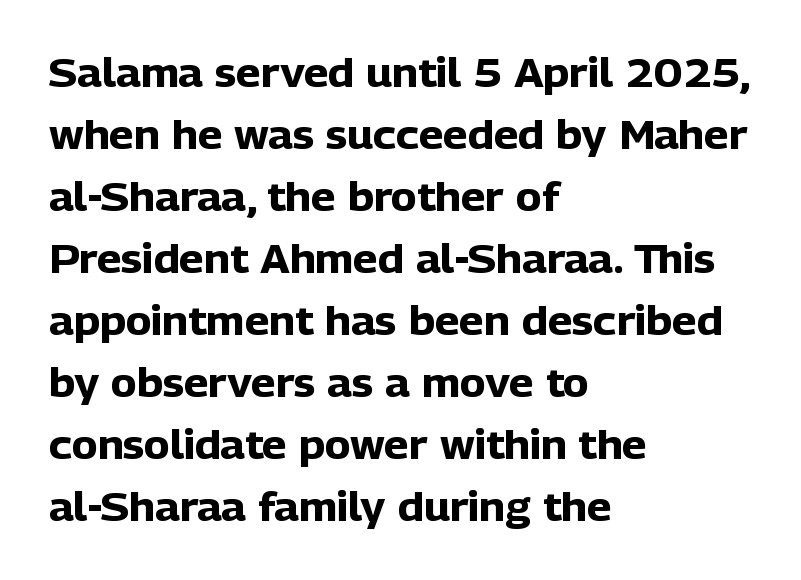
Q: Is the text bold? A: Yes.
Q: Is the text italic (slanted)? A: No, it is upright.
Q: Is the typeface a serif or a sans-serif typeface? A: Sans-serif.
Q: Is the text underlined? A: No.
Q: How is the paragraph aligned? A: Left-aligned.
Q: Is the spacing between letters normal or unusually wide? A: Normal.
Q: Is the spacing between lines tight, normal or loose? A: Normal.
Q: Width (condensed, normal, or wide)? A: Normal.
Q: Stroke contrast? A: Low.
Q: x-height? A: Medium.
Q: Monospaced? A: No.
